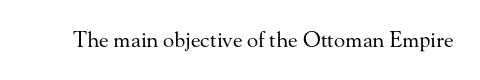
{"italic": "no", "bold": "no", "underline": "no", "letter_spacing": "normal", "letter_spacing_em": 0.0, "glyph_px": 21}
